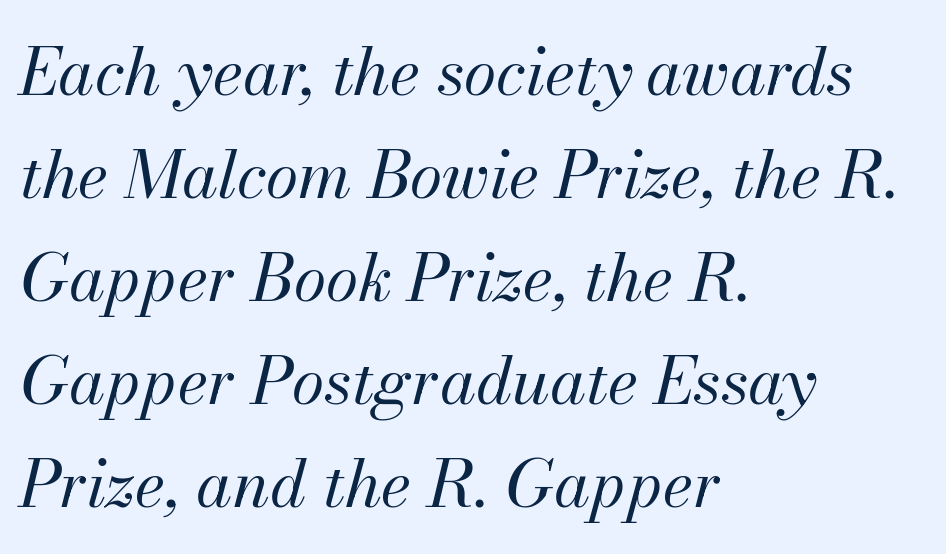
Q: Is the text bold? A: No.
Q: Is the text italic (slanted)? A: Yes, it leans right by about 13 degrees.
Q: Is the text underlined? A: No.
Q: How is the paragraph aligned? A: Left-aligned.
Q: Is the spacing between letters normal or unusually wide? A: Normal.
Q: Is the spacing between lines tight, normal or loose? A: Normal.
Q: Width (condensed, normal, or wide)? A: Normal.
Q: Stroke contrast? A: Medium.
Q: x-height? A: Small.
Q: Monospaced? A: No.
